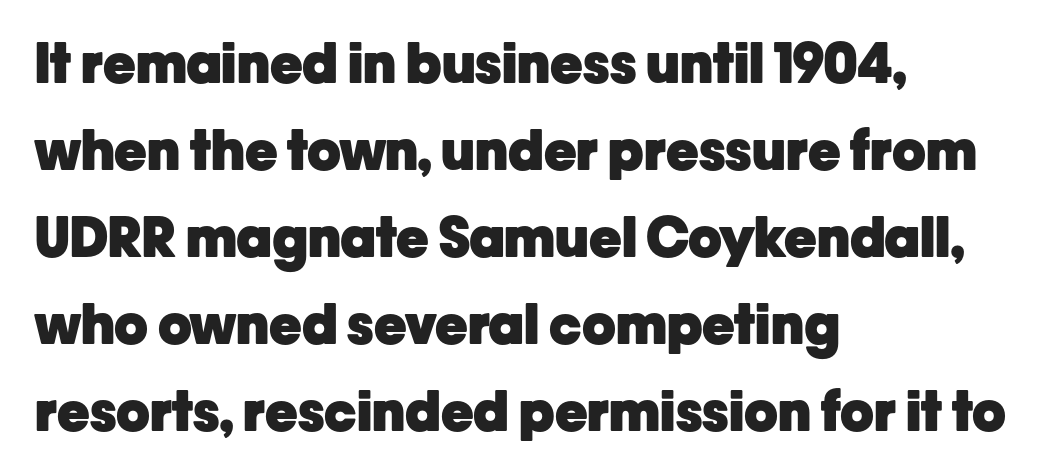
{"serif": "no", "italic": "no", "bold": "yes", "weight": "heavy", "width": "normal", "stroke_contrast": "low", "x_height": "medium", "monospaced": "no", "underline": "no", "align": "left", "line_spacing": "normal", "line_spacing_ratio": 1.58, "letter_spacing": "normal", "letter_spacing_em": 0.0, "glyph_px": 55}
